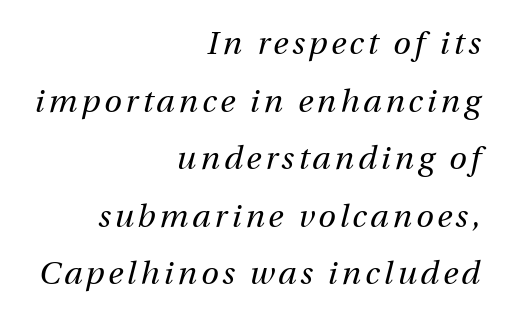
{"italic": "yes", "lean": "right", "slant_degrees": 13, "bold": "no", "weight": "regular", "width": "normal", "stroke_contrast": "medium", "x_height": "medium", "monospaced": "no", "underline": "no", "align": "right", "line_spacing_ratio": 1.8, "glyph_px": 32}
